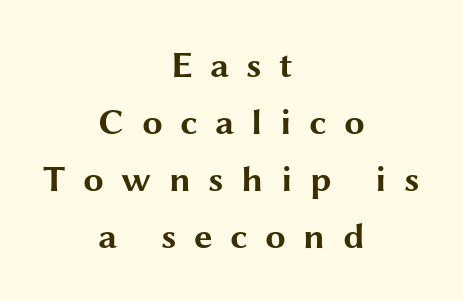
{"serif": "no", "italic": "no", "bold": "yes", "weight": "bold", "width": "wide", "stroke_contrast": "medium", "x_height": "medium", "monospaced": "no", "underline": "no", "align": "center", "line_spacing": "normal", "line_spacing_ratio": 1.54, "letter_spacing": "wide", "letter_spacing_em": 0.47, "glyph_px": 37}
